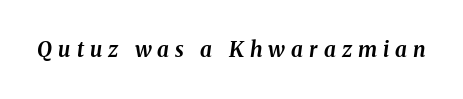
The image shows 21 px bold type, italic (leaning right); set unusually wide letter spacing (+0.29 em), not underlined.
